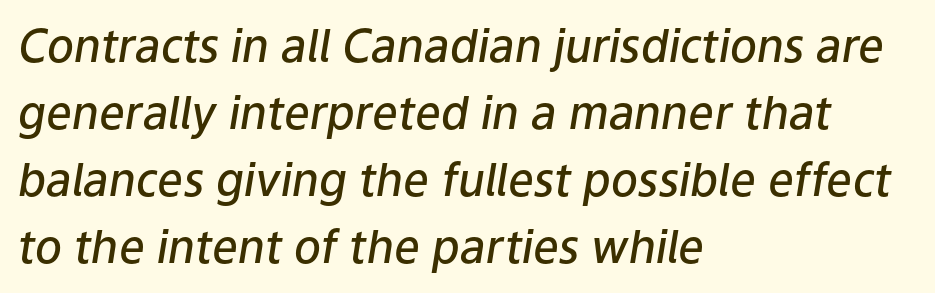
{"italic": "yes", "lean": "right", "slant_degrees": 9, "bold": "semi", "weight": "semibold", "width": "normal", "stroke_contrast": "low", "x_height": "medium", "monospaced": "no", "underline": "no", "align": "left", "line_spacing": "normal", "line_spacing_ratio": 1.49, "letter_spacing": "normal", "letter_spacing_em": 0.0, "glyph_px": 45}
